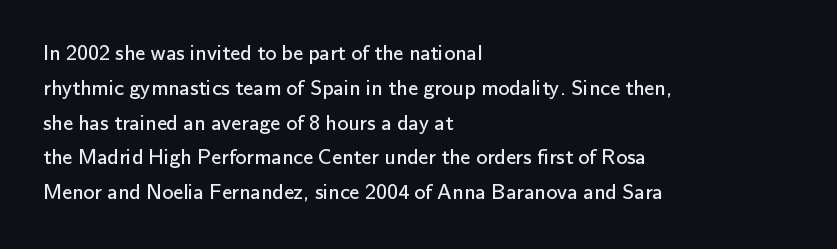
All the whitespace from short lines collects on the right. No extra tracking has been applied to these lines. Characters remain perfectly vertical along every line. The space beneath each line is pristine and unruled. Vertical stems look standard width or narrower in stroke.
